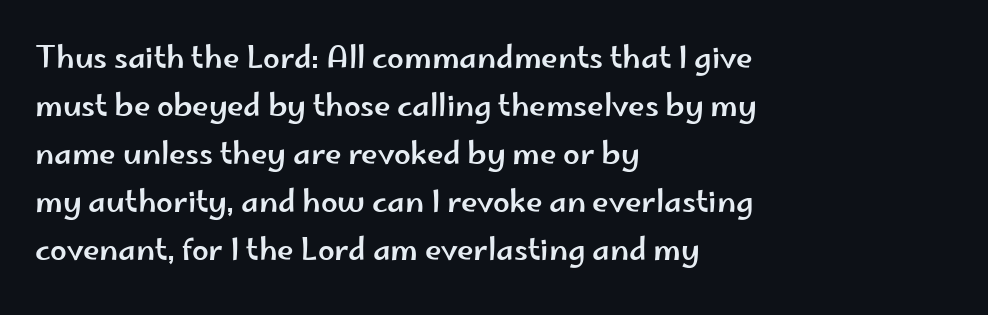
Q: Is the text italic (slanted)? A: No, it is upright.
Q: Is the typeface a serif or a sans-serif typeface? A: Sans-serif.
Q: Is the text underlined? A: No.
Q: How is the paragraph aligned? A: Left-aligned.
Q: Is the spacing between letters normal or unusually wide? A: Normal.
Q: Is the spacing between lines tight, normal or loose? A: Normal.
Q: Width (condensed, normal, or wide)? A: Wide.
Q: Stroke contrast? A: Low.
Q: x-height? A: Small.
Q: Monospaced? A: No.
